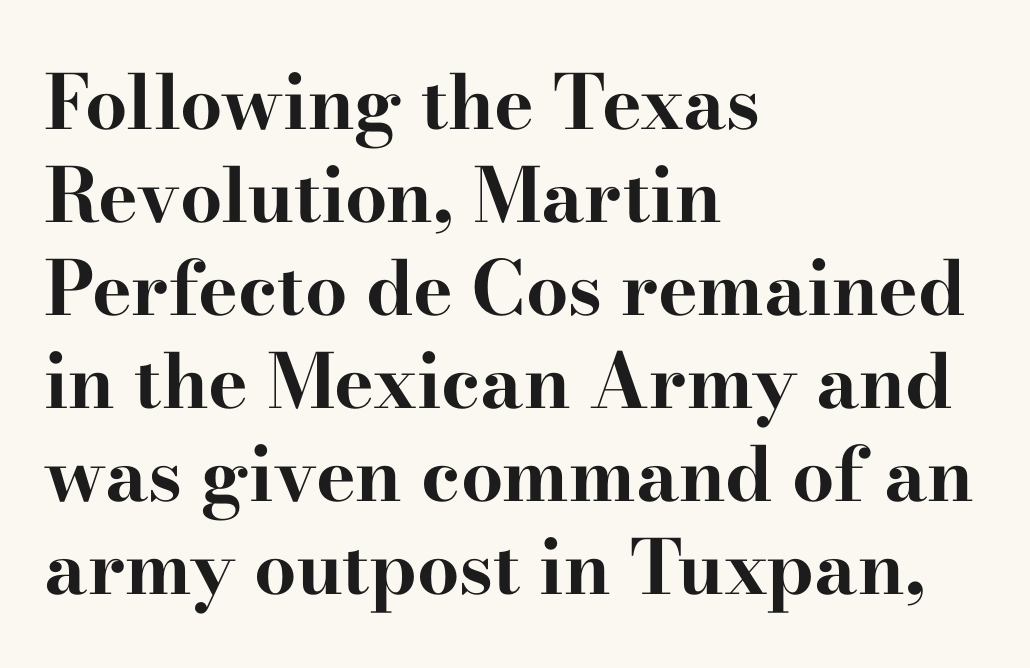
{"serif": "yes", "italic": "no", "bold": "yes", "weight": "bold", "width": "wide", "stroke_contrast": "high", "x_height": "small", "monospaced": "no", "underline": "no", "align": "left", "line_spacing_ratio": 1.24, "letter_spacing": "normal", "letter_spacing_em": 0.0, "glyph_px": 75}
